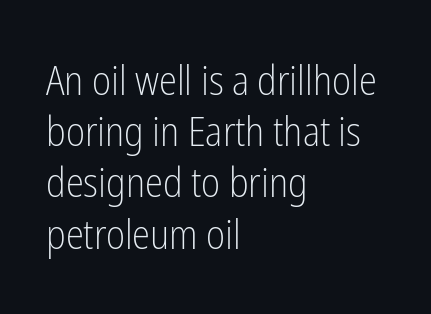
The letterforms sit at book weight or below. The paragraph shown leans on its left margin. Nobody drew a line under any word here. Think of a printed novel: that variable character pitch is what you see here. Quick note: interline space is typical. A typesetter would call this zero additional tracking.
